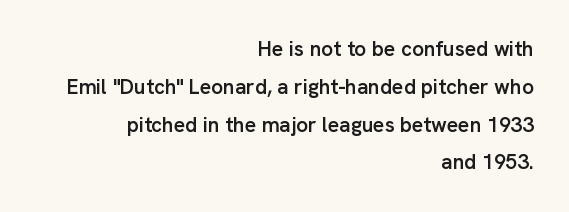
The image shows 21 px text type, upright; set right-aligned, line spacing 1.8x, normal letter spacing, not underlined.
